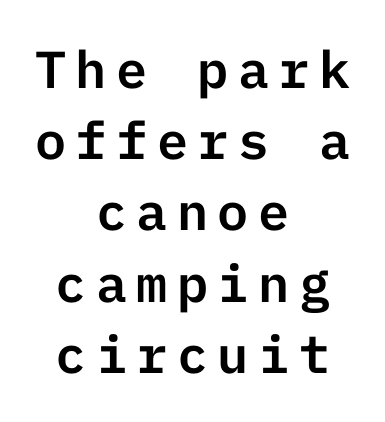
Q: Is the text italic (slanted)? A: No, it is upright.
Q: Is the typeface a serif or a sans-serif typeface? A: Sans-serif.
Q: Is the text underlined? A: No.
Q: How is the paragraph aligned? A: Centered.
Q: Is the spacing between lines tight, normal or loose? A: Normal.
Q: Width (condensed, normal, or wide)? A: Normal.
Q: Stroke contrast? A: Low.
Q: x-height? A: Medium.
